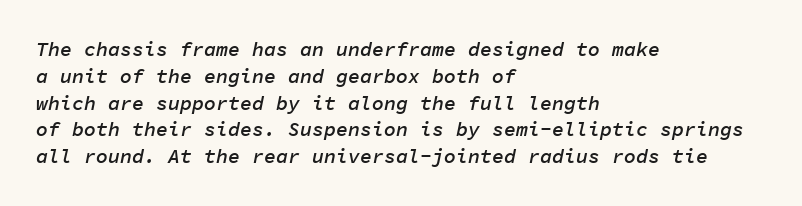
{"italic": "yes", "lean": "right", "slant_degrees": 11, "bold": "semi", "underline": "no", "align": "left", "line_spacing": "normal", "line_spacing_ratio": 1.34, "letter_spacing": "normal", "letter_spacing_em": 0.0, "glyph_px": 20}
